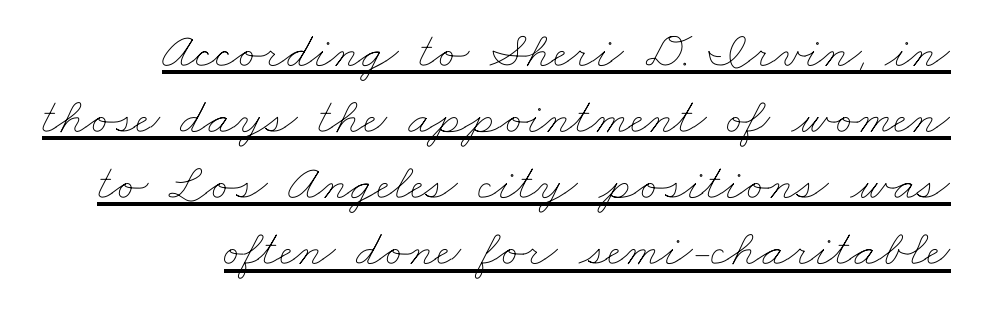
The letters advance in unequal steps, a hallmark of proportional type. Compared with typical paragraphs, the rows here are spaced about the same. Weight: not bold — regular or lighter. Inter-character spacing is left at the font's built-in metrics.
